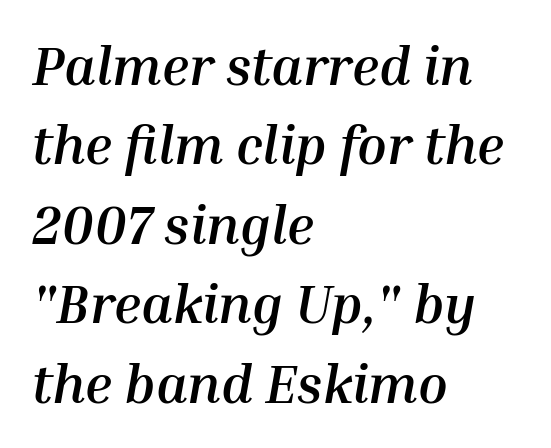
Q: Is the text bold? A: Yes.
Q: Is the text italic (slanted)? A: Yes, it leans right by about 10 degrees.
Q: Is the text underlined? A: No.
Q: How is the paragraph aligned? A: Left-aligned.
Q: Is the spacing between letters normal or unusually wide? A: Normal.
Q: Is the spacing between lines tight, normal or loose? A: Normal.
Q: Width (condensed, normal, or wide)? A: Normal.
Q: Stroke contrast? A: Medium.
Q: x-height? A: Medium.
Q: Monospaced? A: No.
